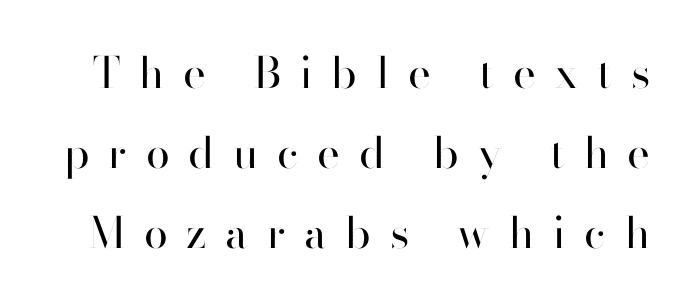
{"serif": "no", "italic": "no", "bold": "no", "weight": "regular", "width": "normal", "stroke_contrast": "high", "x_height": "small", "monospaced": "no", "underline": "no", "line_spacing_ratio": 1.86, "letter_spacing": "wide", "letter_spacing_em": 0.44, "glyph_px": 43}
